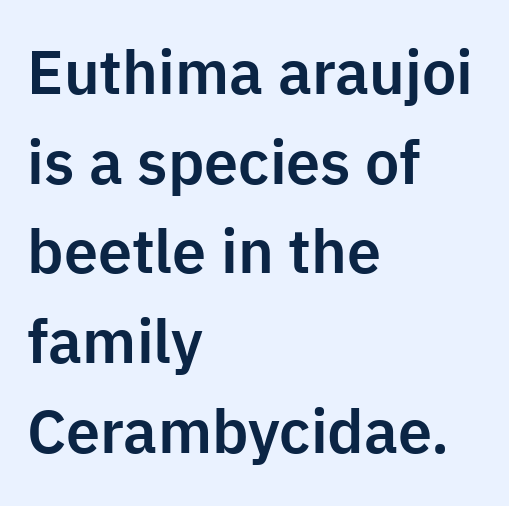
Does the leading feel generous? No, just average. Only glyphs here, with clear space below each row. Here the glyphs are tracked normally, forming tight word shapes. The typesetter chose a ragged-right arrangement here. Look at the bottom of the vertical strokes: they stop flat, with no serifs.
